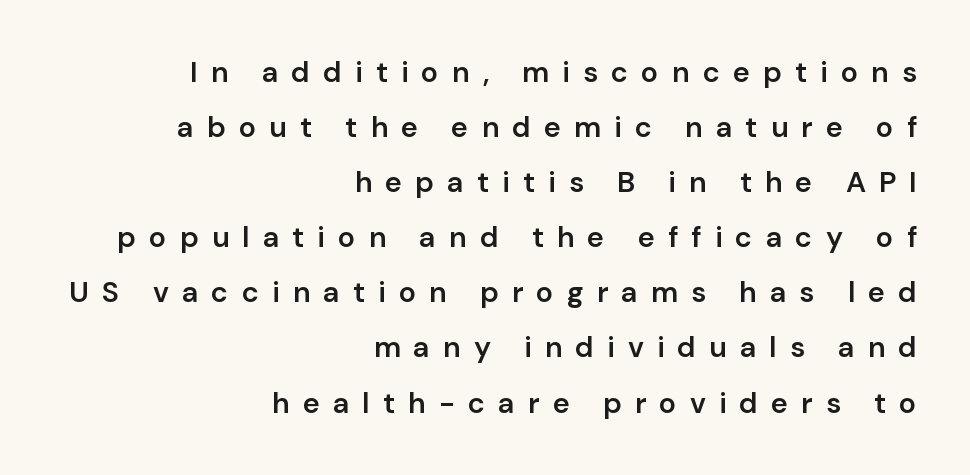
{"serif": "no", "italic": "no", "bold": "semi", "weight": "semibold", "width": "normal", "stroke_contrast": "low", "x_height": "medium", "monospaced": "no", "underline": "no", "align": "right", "line_spacing": "loose", "line_spacing_ratio": 1.9, "letter_spacing": "wide", "letter_spacing_em": 0.45, "glyph_px": 29}
